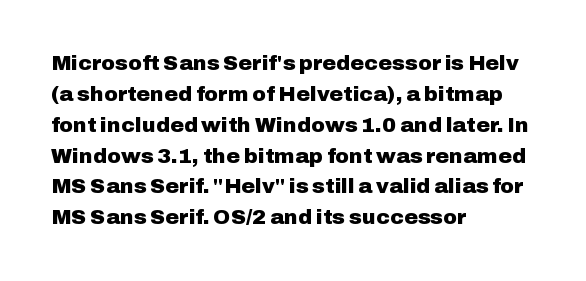
Posture: vertical. A classic flush-left, rag-right setting is used for this passage. Horizontal bands of white between lines are of average thickness. Each word holds together tightly as a unit, with standard inter-letter gaps. The font is running at its bold setting.
